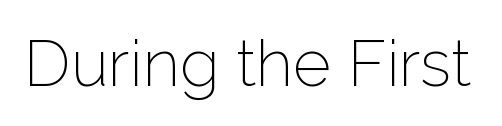
The image shows 65 px thin sans-serif type, upright; set normal letter spacing, not underlined; low stroke contrast and a medium x-height.
